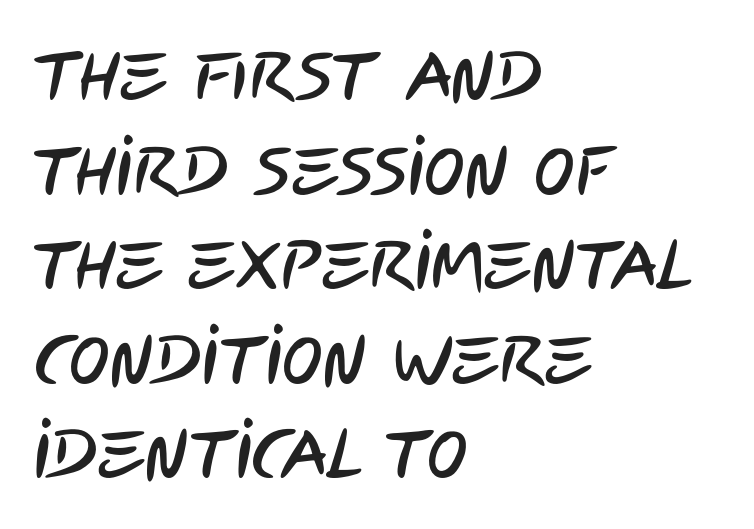
The image shows 68 px condensed sans-serif type; set left-aligned, normal line spacing (1.39x), normal letter spacing, not underlined; low stroke contrast and a large x-height.
